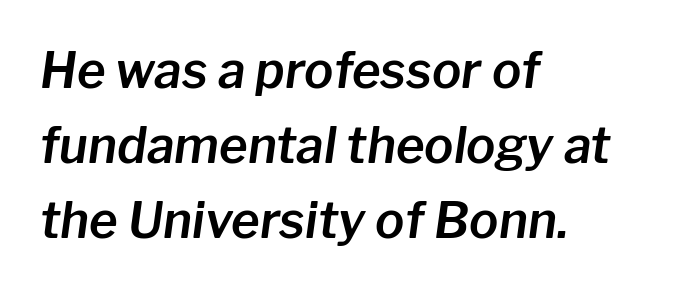
The image shows 49 px text type, italic (leaning right); set left-aligned, normal line spacing (1.53x), normal letter spacing, not underlined; low stroke contrast and a medium x-height.
